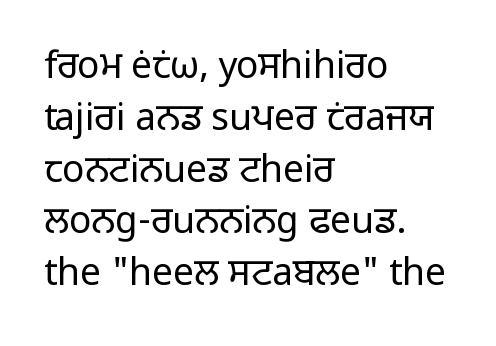
Q: Is the text bold? A: No.
Q: Is the text italic (slanted)? A: No, it is upright.
Q: Is the typeface a serif or a sans-serif typeface? A: Sans-serif.
Q: Is the text underlined? A: No.
Q: How is the paragraph aligned? A: Left-aligned.
Q: Is the spacing between letters normal or unusually wide? A: Normal.
Q: Is the spacing between lines tight, normal or loose? A: Normal.
Q: Width (condensed, normal, or wide)? A: Normal.
Q: Stroke contrast? A: Low.
Q: x-height? A: Medium.
Q: Monospaced? A: No.
